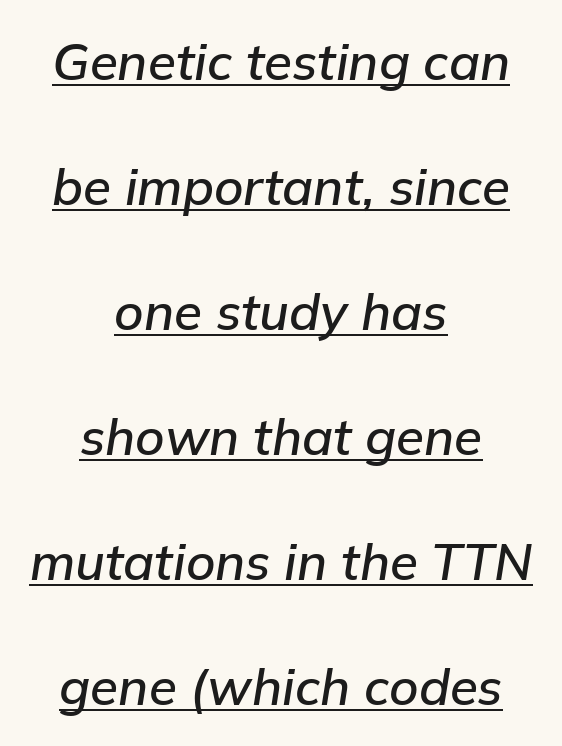
Q: Is the text italic (slanted)? A: Yes, it leans right by about 9 degrees.
Q: Is the text underlined? A: Yes.
Q: How is the paragraph aligned? A: Centered.
Q: Is the spacing between letters normal or unusually wide? A: Normal.
Q: Is the spacing between lines tight, normal or loose? A: Loose.
Q: Width (condensed, normal, or wide)? A: Normal.
Q: Stroke contrast? A: Low.
Q: x-height? A: Medium.
Q: Monospaced? A: No.
